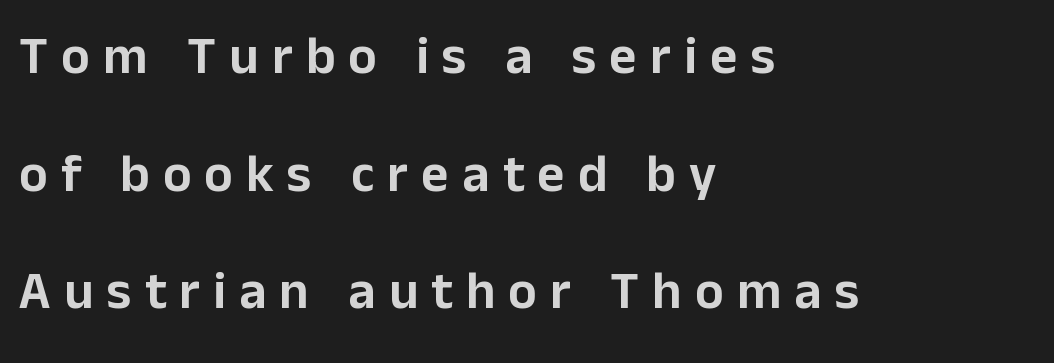
{"serif": "no", "italic": "no", "width": "normal", "stroke_contrast": "low", "x_height": "medium", "monospaced": "no", "underline": "no", "align": "left", "line_spacing": "loose", "line_spacing_ratio": 2.22, "letter_spacing": "wide", "letter_spacing_em": 0.25, "glyph_px": 53}
